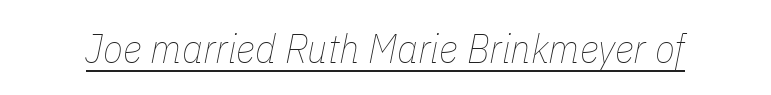
Q: Is the text bold? A: No.
Q: Is the text italic (slanted)? A: Yes, it leans right by about 11 degrees.
Q: Is the text underlined? A: Yes.
Q: Is the spacing between letters normal or unusually wide? A: Normal.
Q: Width (condensed, normal, or wide)? A: Condensed.
Q: Stroke contrast? A: Low.
Q: x-height? A: Medium.
Q: Monospaced? A: No.
